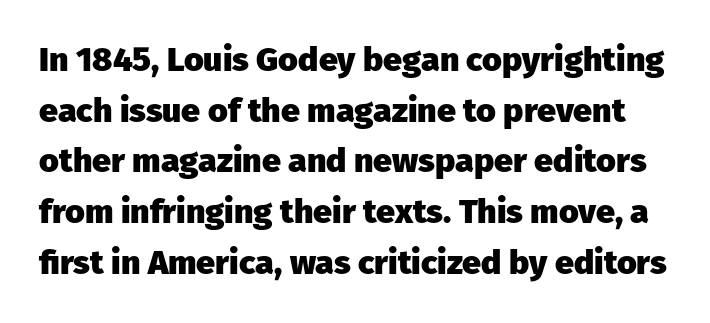
The image shows 34 px heavy sans-serif type, upright; set normal line spacing (1.49x), normal letter spacing, not underlined; low stroke contrast and a medium x-height.
